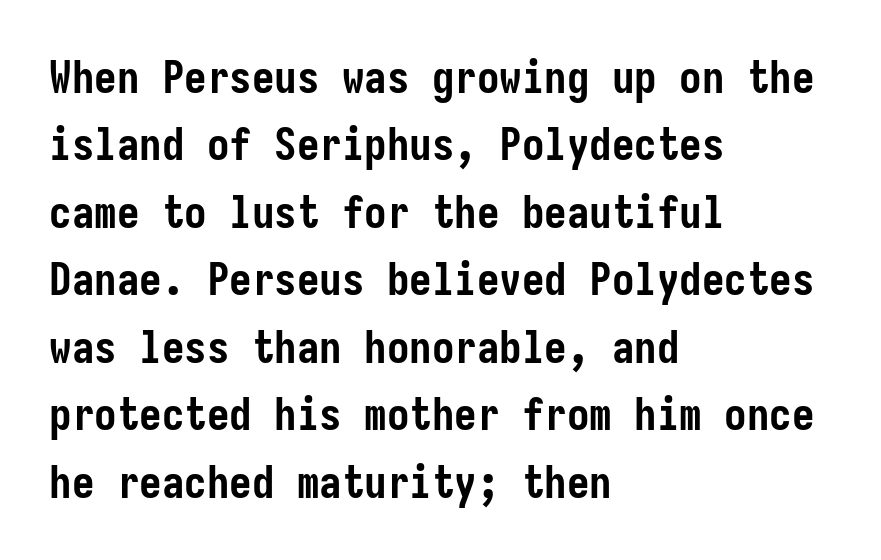
The glyphs in this specimen are sans serif. Is the block centered? No — it sits flush against the left margin. Lines of text with bare space underneath. Notice how thick the strokes are: this is what a full bold looks like. Regarding leading, the lines here are spaced in the standard way.
